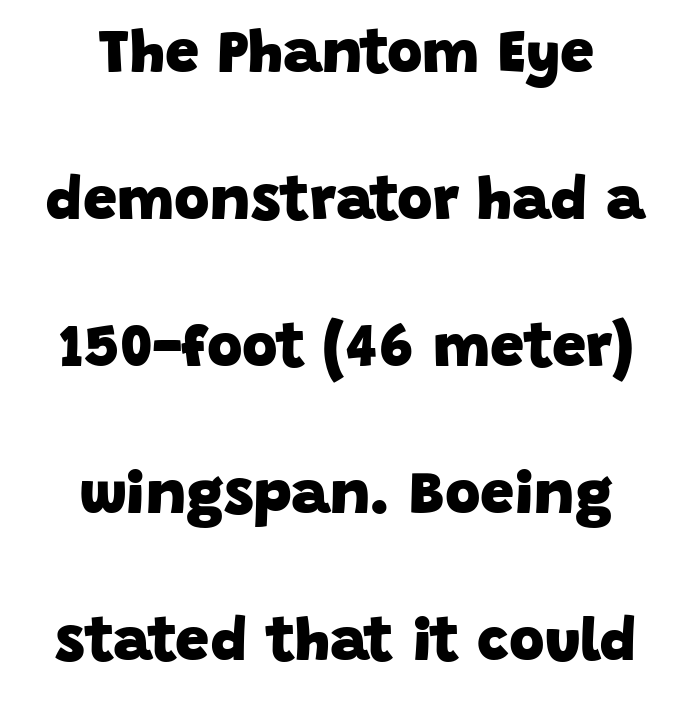
The image shows 61 px heavy sans-serif type; set centered, loose line spacing (2.41x), normal letter spacing, not underlined; low stroke contrast and a large x-height.
